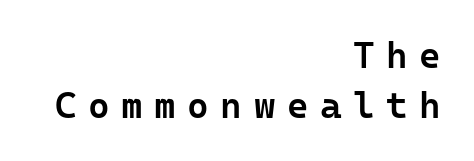
{"serif": "no", "italic": "no", "bold": "semi", "weight": "semibold", "width": "normal", "stroke_contrast": "low", "x_height": "medium", "monospaced": "yes", "underline": "no", "align": "right", "line_spacing": "normal", "line_spacing_ratio": 1.36, "letter_spacing": "wide", "letter_spacing_em": 0.31, "glyph_px": 37}
